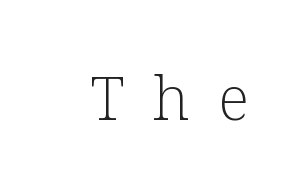
The image shows 61 px light serif type, upright; set unusually wide letter spacing (+0.46 em), not underlined; low stroke contrast and a medium x-height.
